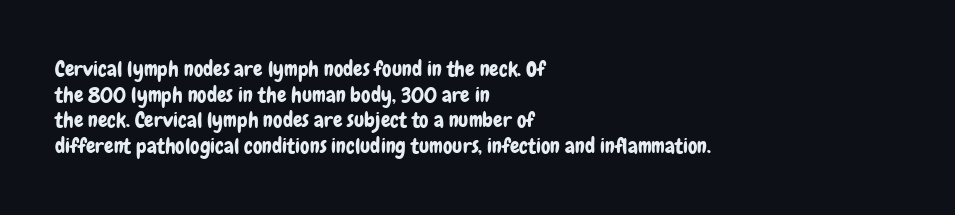
The image shows 21 px text type, upright; set left-aligned, line spacing 1.22x, normal letter spacing, not underlined.
